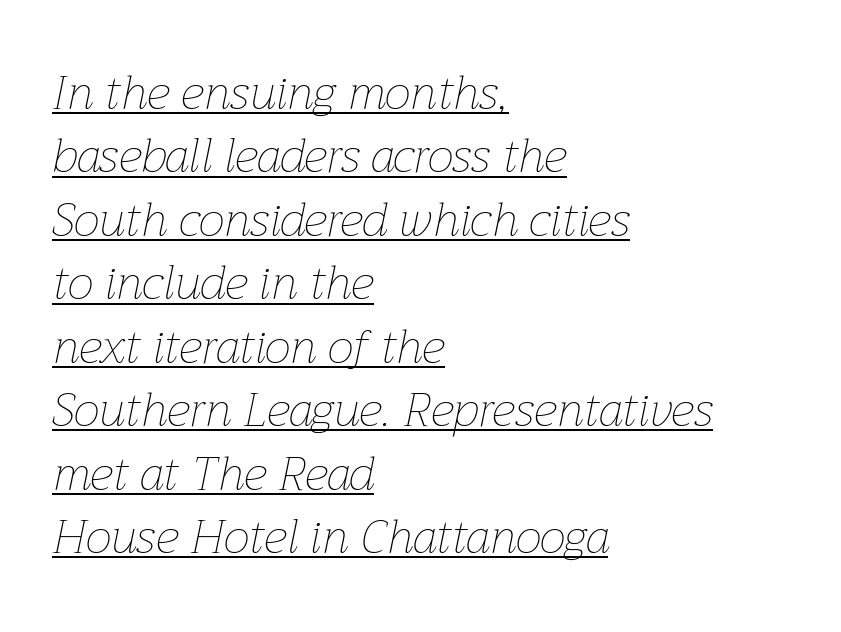
No letter is thick-stroked: the sample isn't bold. Descenders here cross a horizontal rule under the line. You could call the tracking neutral — neither tight nor loose. Varying glyph widths throughout — classic text-font behaviour. Leftover space on each line is placed entirely after the last word.
